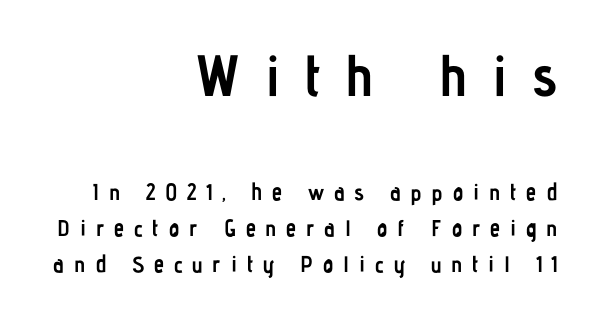
Q: Is the text bold? A: Yes.
Q: Is the text italic (slanted)? A: No, it is upright.
Q: Is the typeface a serif or a sans-serif typeface? A: Sans-serif.
Q: Is the text underlined? A: No.
Q: How is the paragraph aligned? A: Right-aligned.
Q: Is the spacing between letters normal or unusually wide? A: Unusually wide.
Q: Is the spacing between lines tight, normal or loose? A: Normal.
Q: Which block of text is set in a larger size, the first (top) or the second (bottom)? A: The first (top) one.
Q: Width (condensed, normal, or wide)? A: Condensed.
Q: Stroke contrast? A: Low.
Q: x-height? A: Medium.
Q: Monospaced? A: No.
